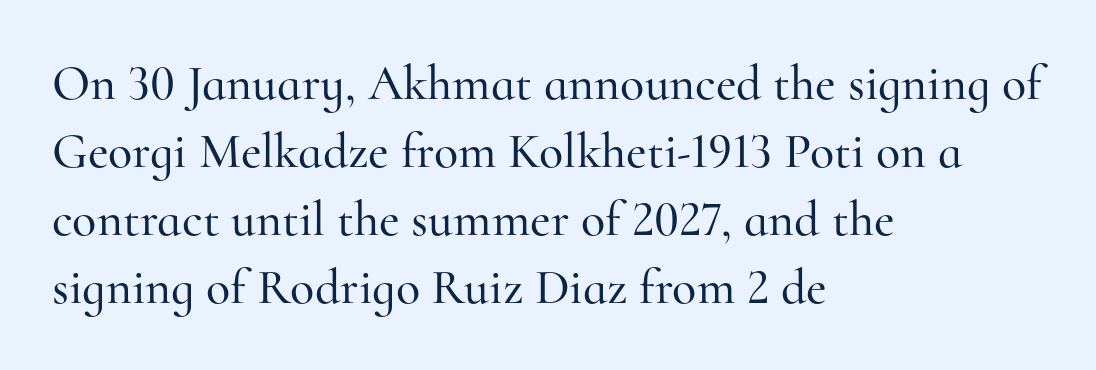
Character widths vary here, with narrow letters taking less room than wide ones. Underlining? Definitely not there. The rendering shows small feet on the letterforms — a serif design. You can tell it's not italic because the verticals are truly vertical. Nobody touched the tracking dial on this one.
